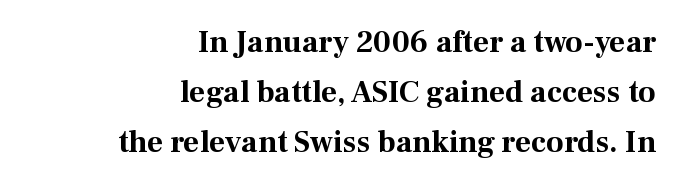
{"serif": "yes", "italic": "no", "bold": "yes", "weight": "bold", "width": "normal", "stroke_contrast": "medium", "x_height": "medium", "monospaced": "no", "underline": "no", "align": "right", "line_spacing": "normal", "line_spacing_ratio": 1.61, "letter_spacing": "normal", "letter_spacing_em": 0.0, "glyph_px": 31}
